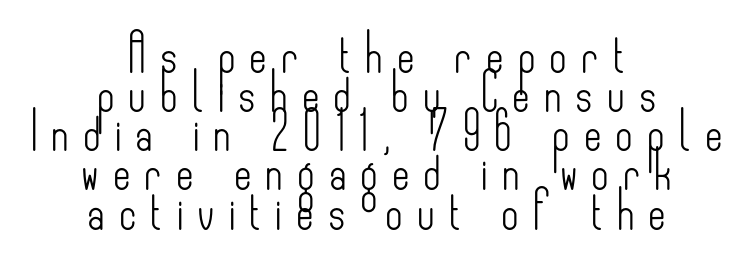
Does the copy run flush right? No — it is centered line by line. These lines have a slow, spaced-out rhythm from letter to letter. The line-height multiplier appears low, near solid setting. This sample has the flowing, uneven cadence of proportional lettering. The passage shown is not bold in any degree. The string is rendered with underlining switched off.
